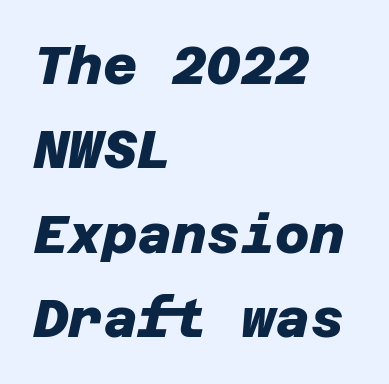
This rendering uses left alignment, leaving the right contour irregular. Whoever set this chose a conventional vertical rhythm. Spacing between characters is what you'd get straight out of the box. Stroke terminals: plain, sans-serif. The glyphs are unaccompanied by any horizontal stroke below them.
